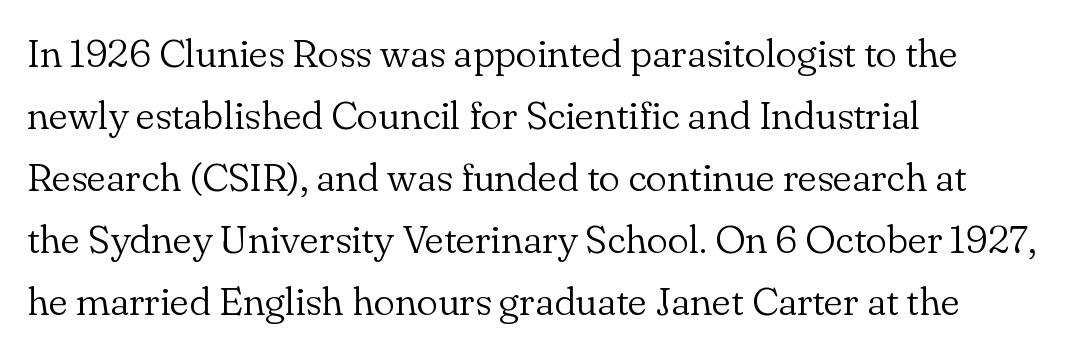
The designer left line spacing at the default. Weight: in the light-to-regular range. Between one letter and the next there's only the usual sliver of space. Do the letters lean? They stand straight. Check under the words: just untouched page.
